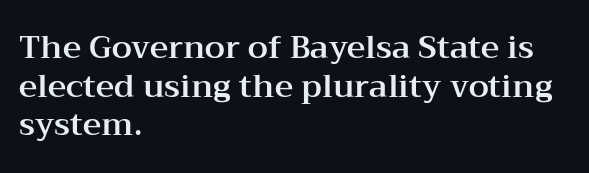
{"serif": "yes", "italic": "no", "width": "wide", "stroke_contrast": "medium", "x_height": "medium", "monospaced": "no", "underline": "no", "align": "left", "line_spacing_ratio": 1.21, "letter_spacing": "normal", "letter_spacing_em": 0.0, "glyph_px": 32}
